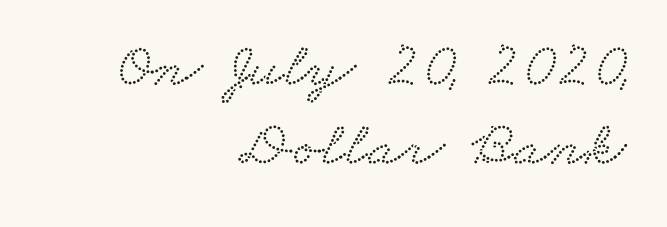
The image shows 64 px wide type; set right-aligned, line spacing 1.24x, normal letter spacing, not underlined; low stroke contrast and a small x-height.
